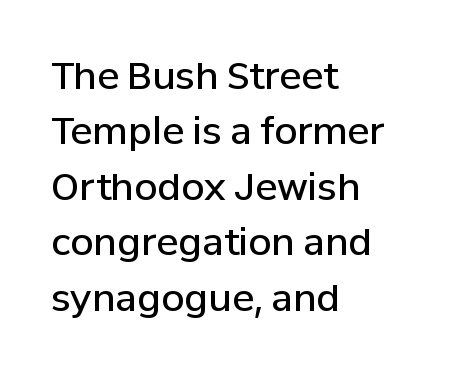
The image shows 37 px semibold sans-serif type, upright; set left-aligned, normal line spacing (1.5x), normal letter spacing, not underlined; low stroke contrast and a medium x-height.
